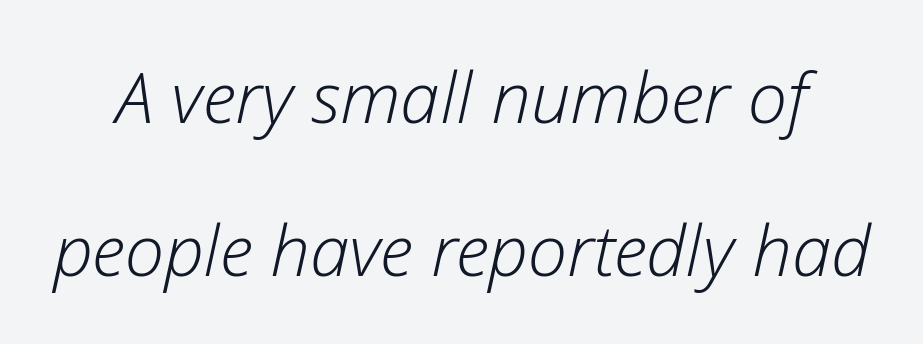
{"italic": "yes", "lean": "right", "slant_degrees": 12, "bold": "no", "weight": "light", "width": "normal", "stroke_contrast": "low", "x_height": "medium", "monospaced": "no", "underline": "no", "line_spacing": "loose", "line_spacing_ratio": 2.15, "letter_spacing": "normal", "letter_spacing_em": 0.0, "glyph_px": 71}
